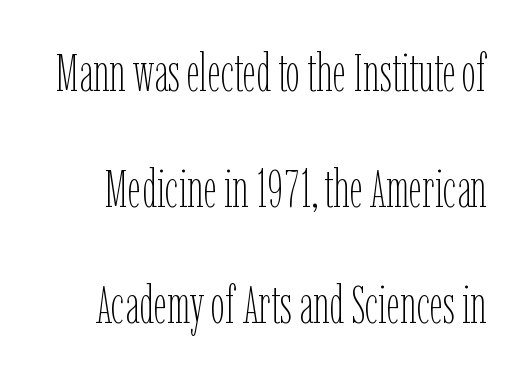
The string is rendered with underlining switched off. Ordinary non-slanted type is in use. A typesetter would call this proportional, since set widths differ per character. What stands out about the letter spacing? Nothing — it is the standard amount. Does the leading feel generous? Absolutely, it's lavish. The weight tops out at a normal text grade.
